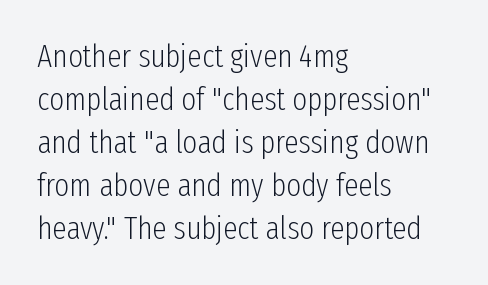
The image shows 32 px light, condensed sans-serif type, upright; set left-aligned, normal line spacing (1.34x), normal letter spacing, not underlined; low stroke contrast and a medium x-height.
